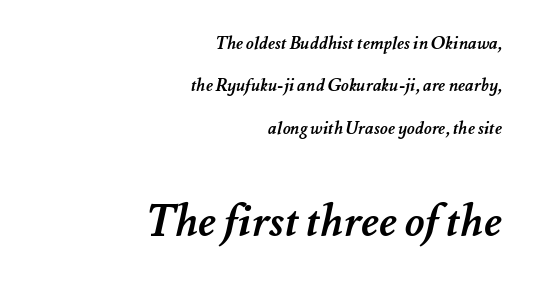
Q: Is the text bold? A: Yes.
Q: Is the text underlined? A: No.
Q: How is the paragraph aligned? A: Right-aligned.
Q: Is the spacing between letters normal or unusually wide? A: Normal.
Q: Is the spacing between lines tight, normal or loose? A: Loose.
Q: Which block of text is set in a larger size, the first (top) or the second (bottom)? A: The second (bottom) one.
Q: Width (condensed, normal, or wide)? A: Normal.
Q: Stroke contrast? A: Medium.
Q: x-height? A: Small.
Q: Monospaced? A: No.
